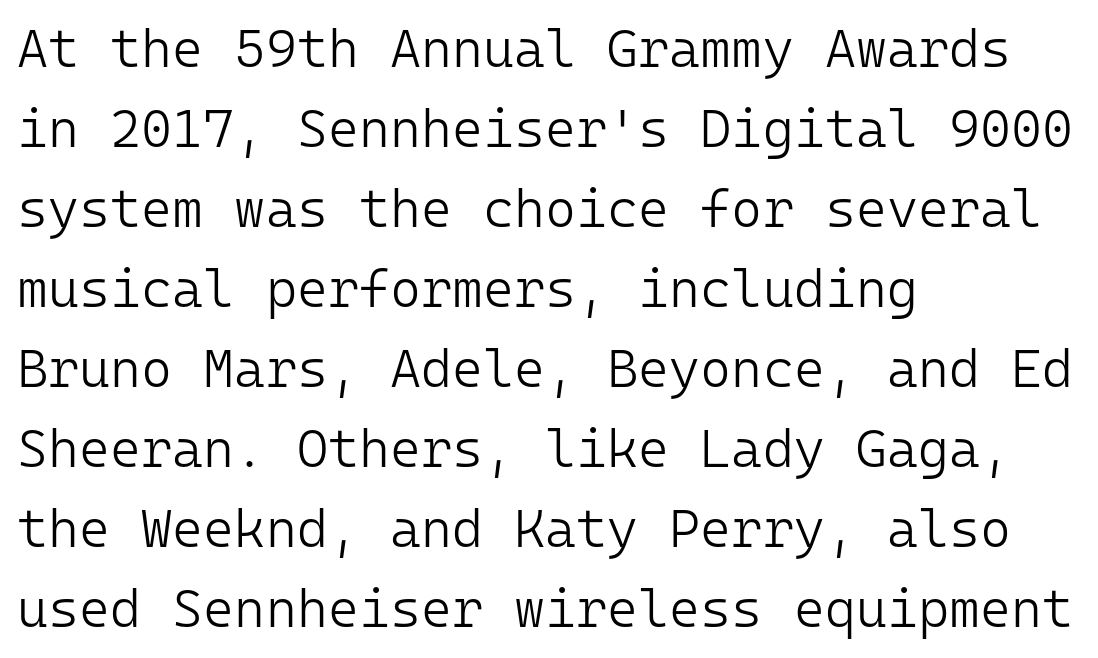
Q: Is the text bold? A: No.
Q: Is the text italic (slanted)? A: No, it is upright.
Q: Is the typeface a serif or a sans-serif typeface? A: Sans-serif.
Q: Is the text underlined? A: No.
Q: How is the paragraph aligned? A: Left-aligned.
Q: Is the spacing between letters normal or unusually wide? A: Normal.
Q: Is the spacing between lines tight, normal or loose? A: Normal.
Q: Width (condensed, normal, or wide)? A: Normal.
Q: Stroke contrast? A: Low.
Q: x-height? A: Medium.
Q: Monospaced? A: Yes.
